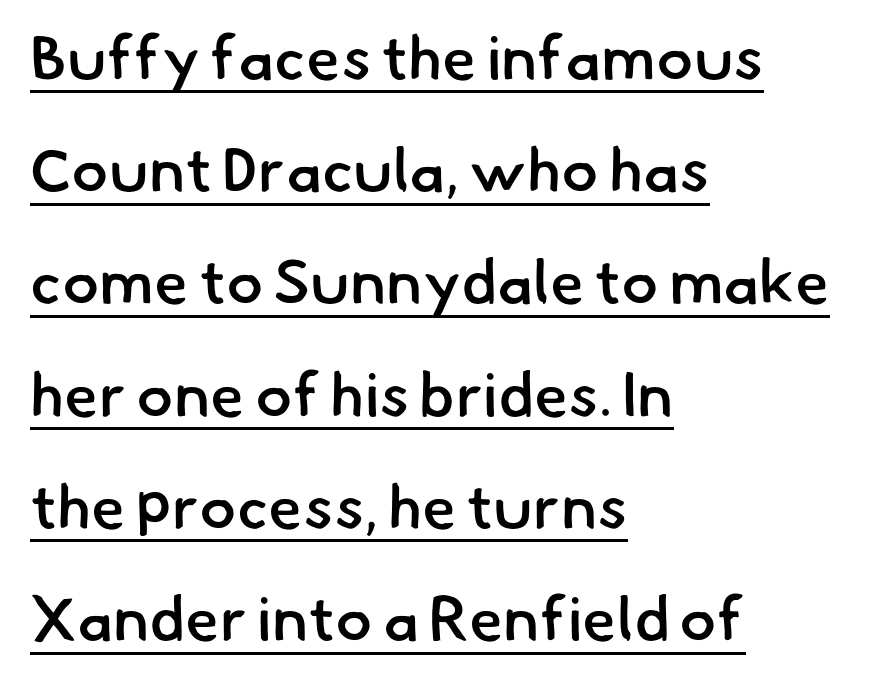
Q: Is the text bold? A: Semi-bold.
Q: Is the typeface a serif or a sans-serif typeface? A: Sans-serif.
Q: Is the text underlined? A: Yes.
Q: How is the paragraph aligned? A: Left-aligned.
Q: Is the spacing between letters normal or unusually wide? A: Normal.
Q: Width (condensed, normal, or wide)? A: Normal.
Q: Stroke contrast? A: Low.
Q: x-height? A: Small.
Q: Monospaced? A: No.
